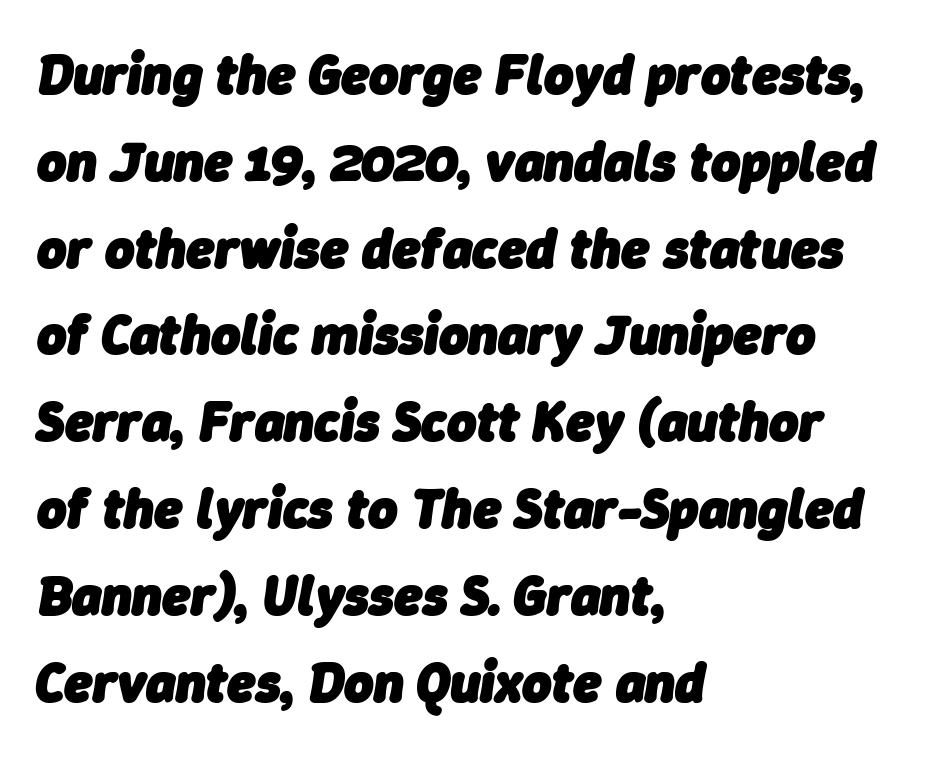
Q: Is the text bold? A: Yes.
Q: Is the text italic (slanted)? A: Yes, it leans right by about 9 degrees.
Q: Is the text underlined? A: No.
Q: How is the paragraph aligned? A: Left-aligned.
Q: Is the spacing between letters normal or unusually wide? A: Normal.
Q: Is the spacing between lines tight, normal or loose? A: Normal.
Q: Width (condensed, normal, or wide)? A: Normal.
Q: Stroke contrast? A: Low.
Q: x-height? A: Medium.
Q: Monospaced? A: No.
